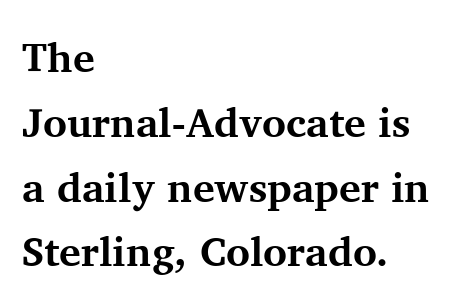
Q: Is the text bold? A: Yes.
Q: Is the text italic (slanted)? A: No, it is upright.
Q: Is the typeface a serif or a sans-serif typeface? A: Serif.
Q: Is the text underlined? A: No.
Q: How is the paragraph aligned? A: Left-aligned.
Q: Is the spacing between letters normal or unusually wide? A: Normal.
Q: Is the spacing between lines tight, normal or loose? A: Normal.
Q: Width (condensed, normal, or wide)? A: Normal.
Q: Stroke contrast? A: Medium.
Q: x-height? A: Medium.
Q: Monospaced? A: No.
